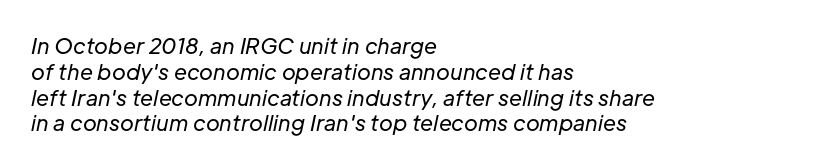
Q: Is the text bold? A: No.
Q: Is the text italic (slanted)? A: Yes, it leans right by about 12 degrees.
Q: Is the text underlined? A: No.
Q: How is the paragraph aligned? A: Left-aligned.
Q: Is the spacing between letters normal or unusually wide? A: Normal.
